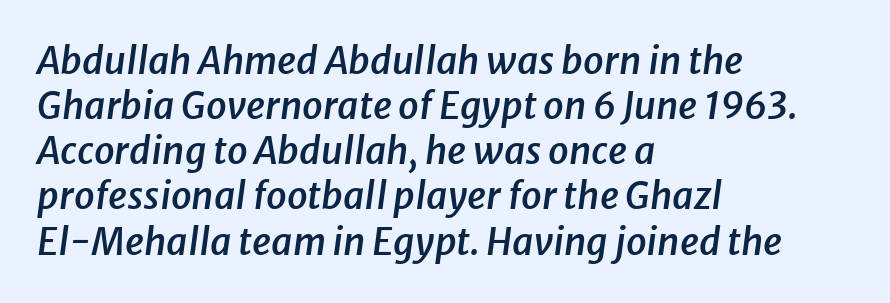
{"italic": "yes", "lean": "right", "slant_degrees": 8, "bold": "semi", "weight": "semibold", "width": "normal", "stroke_contrast": "low", "x_height": "medium", "monospaced": "no", "underline": "no", "align": "left", "line_spacing_ratio": 1.22, "letter_spacing": "normal", "letter_spacing_em": 0.0, "glyph_px": 37}
